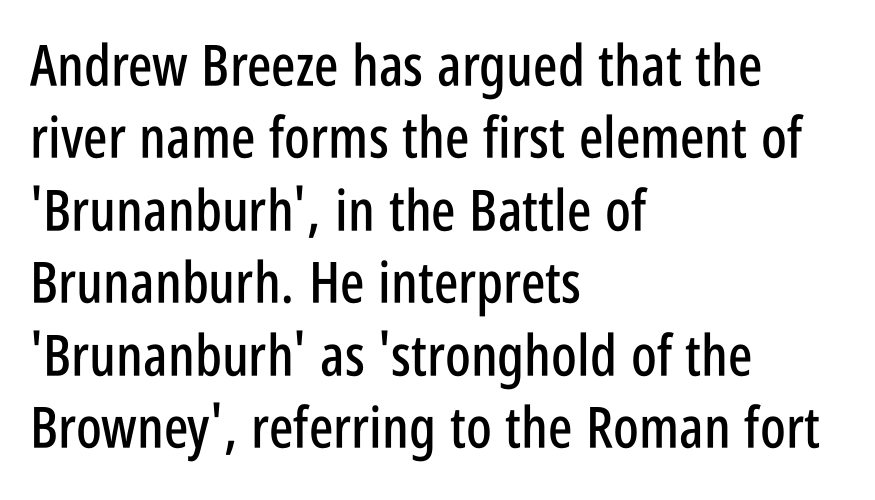
The image shows 57 px condensed sans-serif type, upright; set left-aligned, normal line spacing (1.27x), normal letter spacing, not underlined; low stroke contrast and a large x-height.
